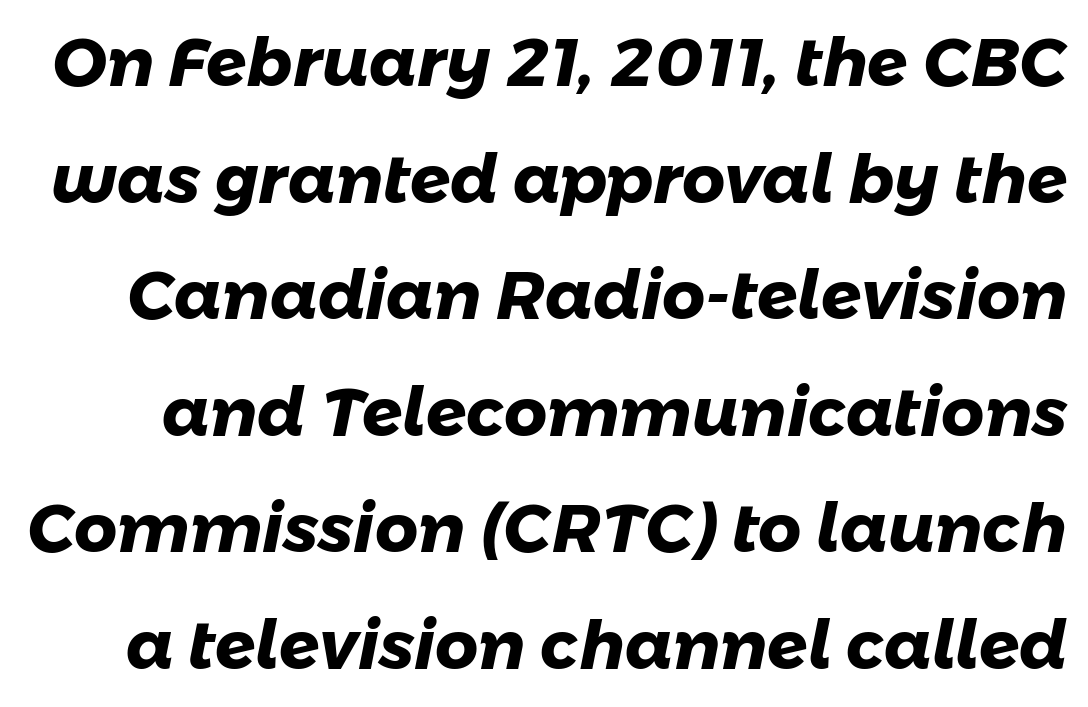
Character widths vary here, with narrow letters taking less room than wide ones. The line texture is even and compact thanks to regular tracking. Check the space under the baseline: it is left empty. As a designer I'd log this as weight 700, bold. Note: no serifs on the glyphs.
